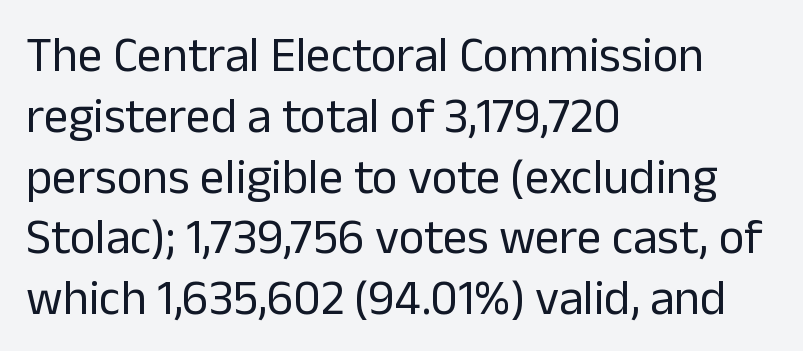
{"serif": "no", "italic": "no", "bold": "no", "weight": "regular", "width": "normal", "stroke_contrast": "low", "x_height": "medium", "monospaced": "no", "underline": "no", "align": "left", "line_spacing_ratio": 1.24, "letter_spacing": "normal", "letter_spacing_em": 0.0, "glyph_px": 49}
